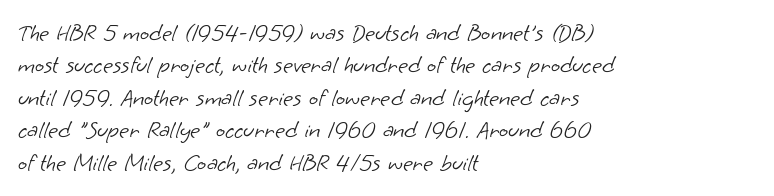
{"bold": "no", "underline": "no", "align": "left", "line_spacing": "normal", "line_spacing_ratio": 1.35, "letter_spacing": "normal", "letter_spacing_em": 0.0, "glyph_px": 24}
